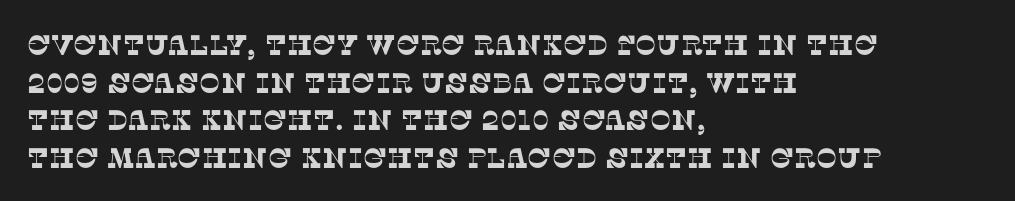
Vertical spacing — default. Lines of text with bare space underneath. Note: serifs present on the glyphs. This sample uses plain, unmodified letter spacing.
